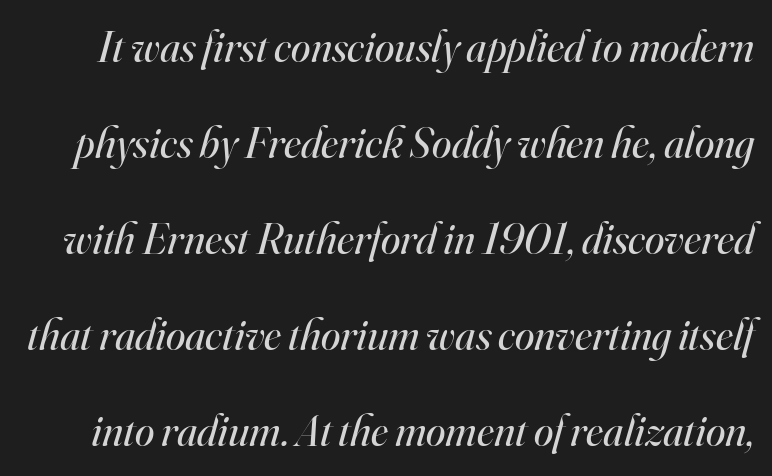
Does the lettering tilt? It does — this is italic. The rendering uses a large line-height, opening up the rows. The font family rendered here belongs to the serif group. Default kerning and tracking; the words read as compact shapes. Stems and bowls with no extra thickness — not bold. Here the designer chose a conventional face with non-uniform glyph widths.
